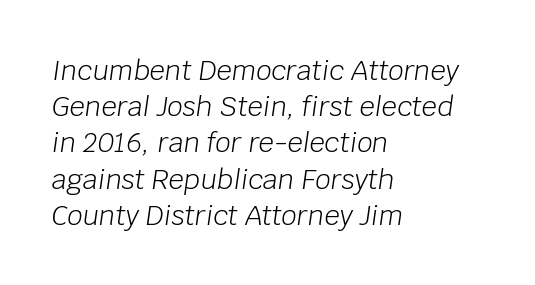
The image shows 27 px text type, italic (leaning right); set left-aligned, normal line spacing (1.34x), normal letter spacing, not underlined.
